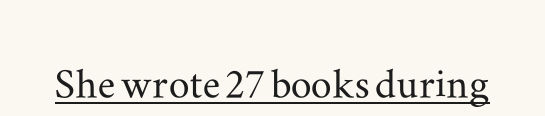
{"serif": "yes", "italic": "no", "width": "wide", "stroke_contrast": "medium", "x_height": "small", "monospaced": "no", "underline": "yes", "letter_spacing": "normal", "letter_spacing_em": 0.0, "glyph_px": 52}
